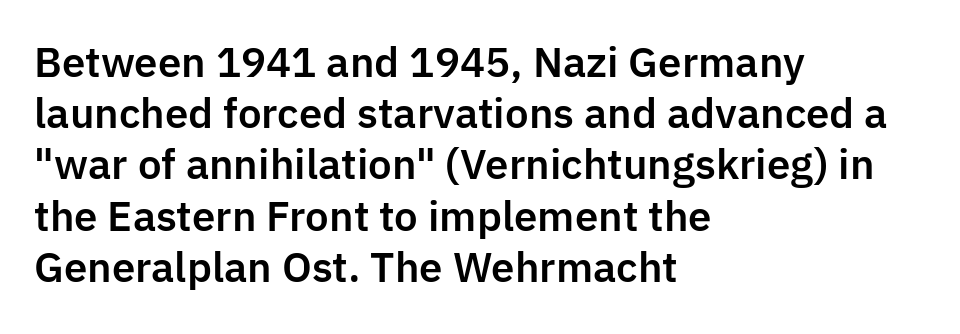
Whoever set this chose a conventional vertical rhythm. To sum up the face: it is a sans, with no serifs. The passage is arranged the way most books set body copy — flush left. Italic: no, the glyphs are upright roman. The rendering uses natural spacing where letterforms have individual widths. Compared with typical body copy, the letter spacing here is the same.
